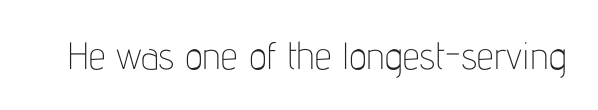
Q: Is the text bold? A: No.
Q: Is the text italic (slanted)? A: No, it is upright.
Q: Is the typeface a serif or a sans-serif typeface? A: Sans-serif.
Q: Is the text underlined? A: No.
Q: Is the spacing between letters normal or unusually wide? A: Normal.
Q: Width (condensed, normal, or wide)? A: Condensed.
Q: Stroke contrast? A: Low.
Q: x-height? A: Medium.
Q: Monospaced? A: No.
